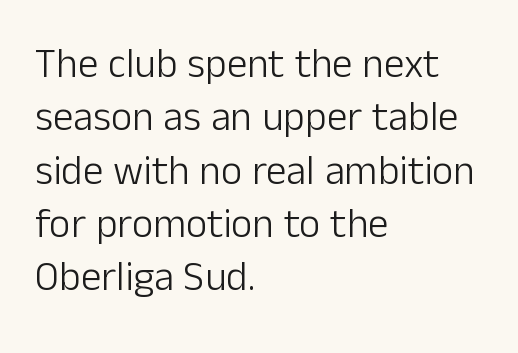
Q: Is the text bold? A: No.
Q: Is the text italic (slanted)? A: No, it is upright.
Q: Is the typeface a serif or a sans-serif typeface? A: Sans-serif.
Q: Is the text underlined? A: No.
Q: How is the paragraph aligned? A: Left-aligned.
Q: Is the spacing between letters normal or unusually wide? A: Normal.
Q: Is the spacing between lines tight, normal or loose? A: Normal.
Q: Width (condensed, normal, or wide)? A: Normal.
Q: Stroke contrast? A: Low.
Q: x-height? A: Medium.
Q: Monospaced? A: No.
